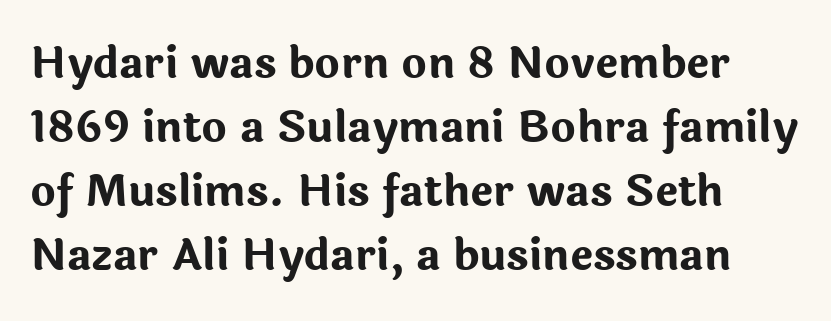
Letter spacing: default. Evenly set lines give the paragraph a standard silhouette. The face used here has the dense, thick strokes of a bold. Unlike a traditional serif, this face leaves its strokes unadorned.
